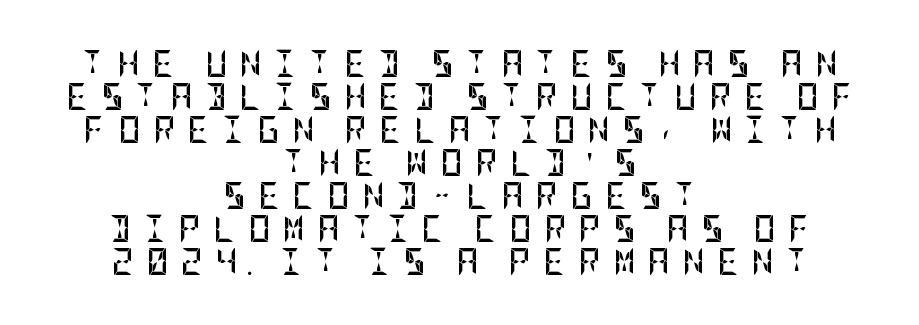
Q: Is the text bold? A: Yes.
Q: Is the text italic (slanted)? A: No, it is upright.
Q: Is the text underlined? A: No.
Q: How is the paragraph aligned? A: Centered.
Q: Is the spacing between letters normal or unusually wide? A: Unusually wide.
